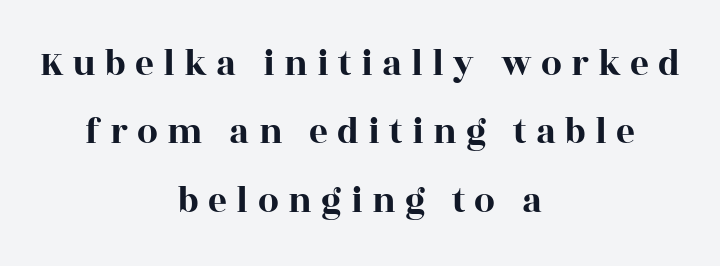
Every stem runs plumb, perpendicular to the baseline. Descender tails drop into unmarked territory. This sample uses expanded letter spacing, leaving extra air between glyphs. The rendering uses natural spacing where letterforms have individual widths. One-word summary of the alignment: center. This sample uses a serif face.
